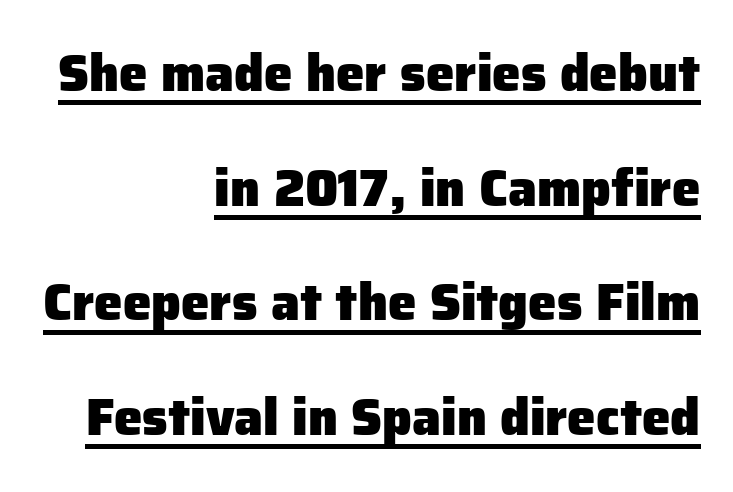
Q: Is the text bold? A: Yes.
Q: Is the text italic (slanted)? A: No, it is upright.
Q: Is the typeface a serif or a sans-serif typeface? A: Sans-serif.
Q: Is the text underlined? A: Yes.
Q: How is the paragraph aligned? A: Right-aligned.
Q: Is the spacing between letters normal or unusually wide? A: Normal.
Q: Is the spacing between lines tight, normal or loose? A: Loose.
Q: Width (condensed, normal, or wide)? A: Normal.
Q: Stroke contrast? A: Low.
Q: x-height? A: Medium.
Q: Monospaced? A: No.
